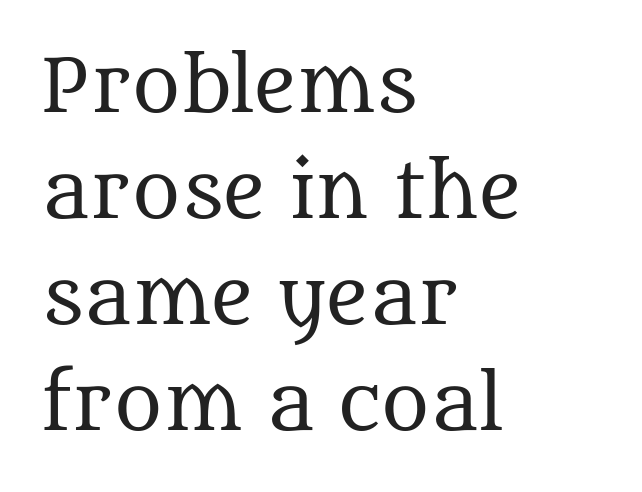
Q: Is the text bold? A: No.
Q: Is the text italic (slanted)? A: No, it is upright.
Q: Is the typeface a serif or a sans-serif typeface? A: Serif.
Q: Is the text underlined? A: No.
Q: How is the paragraph aligned? A: Left-aligned.
Q: Is the spacing between letters normal or unusually wide? A: Normal.
Q: Is the spacing between lines tight, normal or loose? A: Normal.
Q: Width (condensed, normal, or wide)? A: Normal.
Q: Stroke contrast? A: Medium.
Q: x-height? A: Large.
Q: Monospaced? A: No.
